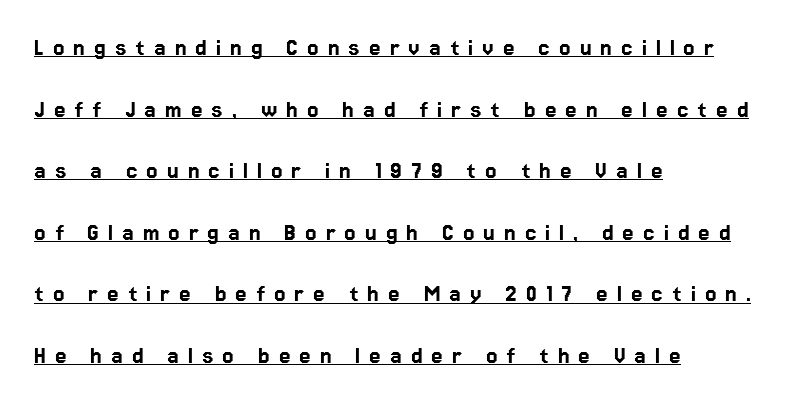
{"italic": "no", "underline": "yes", "align": "left", "line_spacing": "loose", "line_spacing_ratio": 2.37, "letter_spacing": "wide", "letter_spacing_em": 0.35, "glyph_px": 26}
